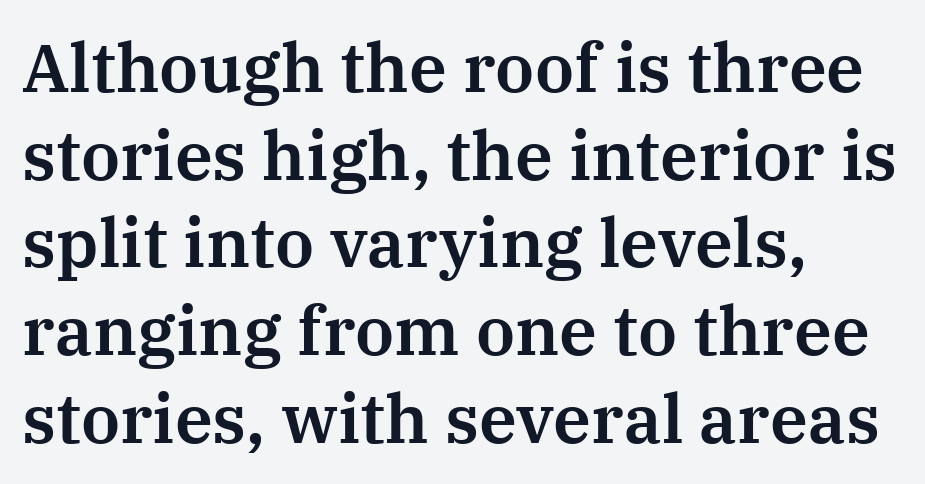
{"serif": "yes", "italic": "no", "width": "normal", "stroke_contrast": "medium", "x_height": "medium", "monospaced": "no", "underline": "no", "align": "left", "line_spacing": "normal", "line_spacing_ratio": 1.29, "letter_spacing": "normal", "letter_spacing_em": 0.0, "glyph_px": 68}
